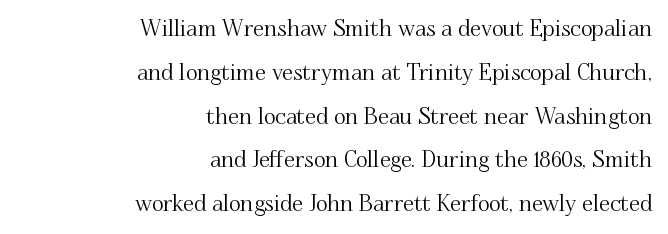
Any mark beneath the type? The region is blank. Is there any slant? The stems are plumb. Alignment: flush right. The leading is generous, giving the passage an open texture. This rendering leaves character spacing at its baseline value.
